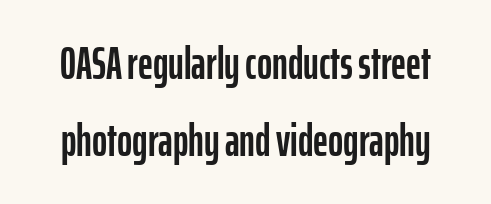
Type style note: lacks serifs. Inter-character spacing is left at the font's built-in metrics. Glance below the letters and you will spot only blank space. In CSS terms this would be text-align: center. Regular leading.
